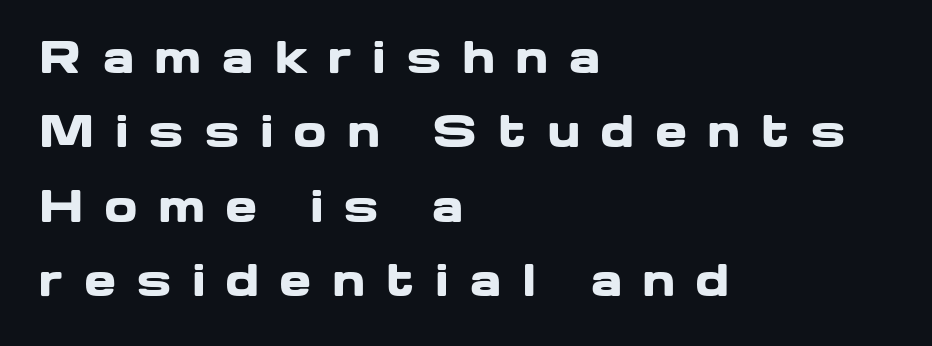
{"serif": "no", "italic": "no", "bold": "yes", "weight": "heavy", "width": "wide", "stroke_contrast": "low", "x_height": "medium", "monospaced": "no", "underline": "no", "align": "left", "line_spacing_ratio": 1.73, "letter_spacing": "wide", "letter_spacing_em": 0.46, "glyph_px": 43}
